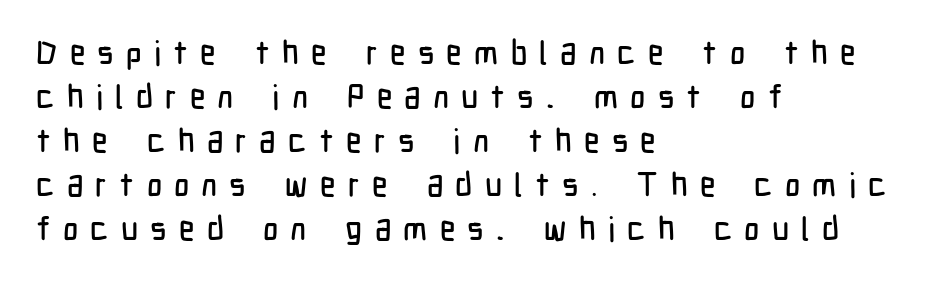
This block has exactly the height ordinary leading produces. Letter spacing: wide. The compositor pushed each line to the left boundary. Italic? Not at all — the glyphs are vertical. Underlining? Definitely not there. Is this a sans? Yes — the strokes have no serifs.
